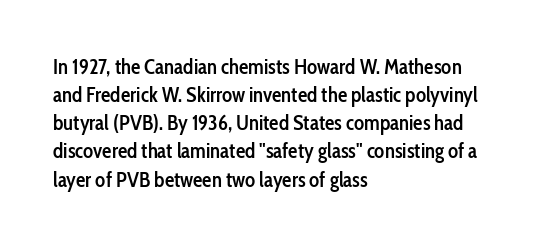
The axis of the letterforms is exactly vertical. The block of text has a typical density, with ordinary space between rows. Plain, unruled lines of type. Slightly chunky letters — semibold, I'd say, not full bold. Left-aligned paragraph, ragged on the right.
